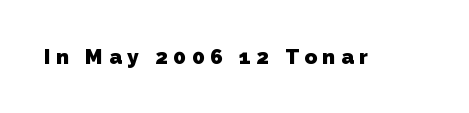
{"bold": "yes", "underline": "no", "letter_spacing": "wide", "letter_spacing_em": 0.27, "glyph_px": 21}
